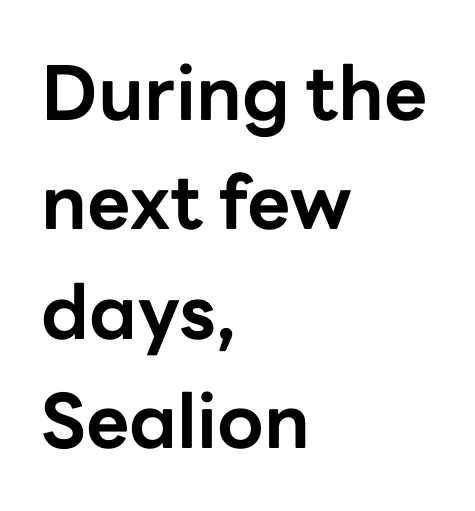
{"serif": "no", "italic": "no", "bold": "yes", "weight": "bold", "width": "normal", "stroke_contrast": "low", "x_height": "medium", "monospaced": "no", "underline": "no", "align": "left", "line_spacing": "normal", "line_spacing_ratio": 1.46, "letter_spacing": "normal", "letter_spacing_em": 0.0, "glyph_px": 75}
